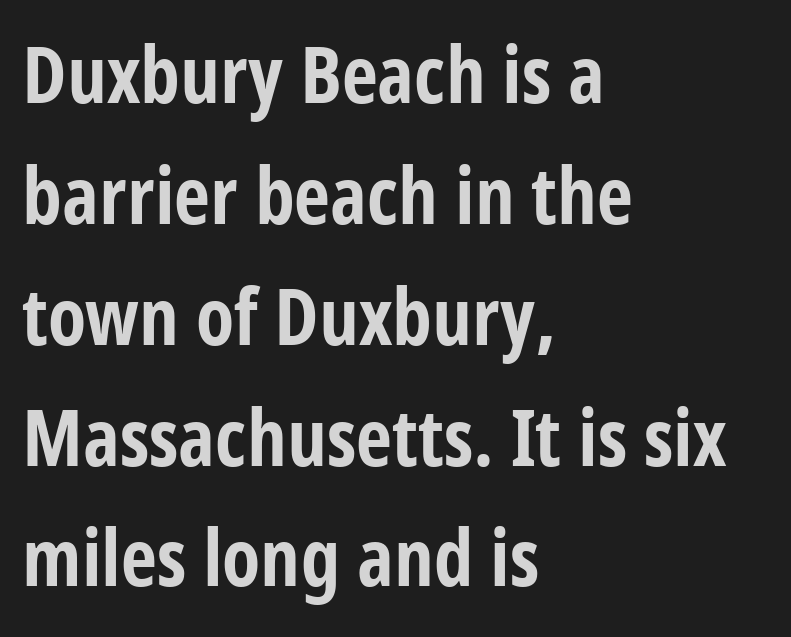
The image shows 79 px bold, condensed sans-serif type, upright; set left-aligned, normal line spacing (1.53x), normal letter spacing, not underlined; low stroke contrast and a medium x-height.
